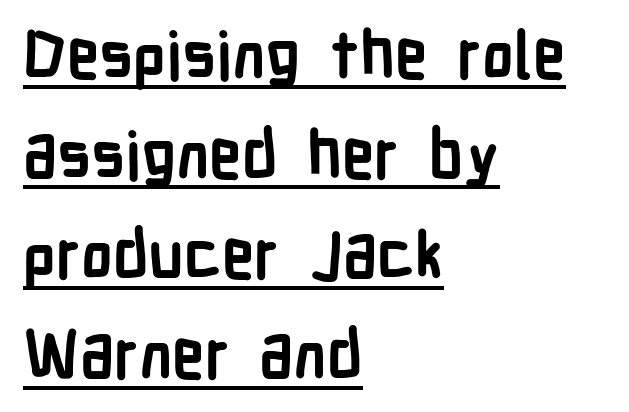
Q: Is the text bold? A: Yes.
Q: Is the text italic (slanted)? A: No, it is upright.
Q: Is the typeface a serif or a sans-serif typeface? A: Sans-serif.
Q: Is the text underlined? A: Yes.
Q: How is the paragraph aligned? A: Left-aligned.
Q: Is the spacing between letters normal or unusually wide? A: Normal.
Q: Is the spacing between lines tight, normal or loose? A: Normal.
Q: Width (condensed, normal, or wide)? A: Condensed.
Q: Stroke contrast? A: Low.
Q: x-height? A: Medium.
Q: Monospaced? A: No.
